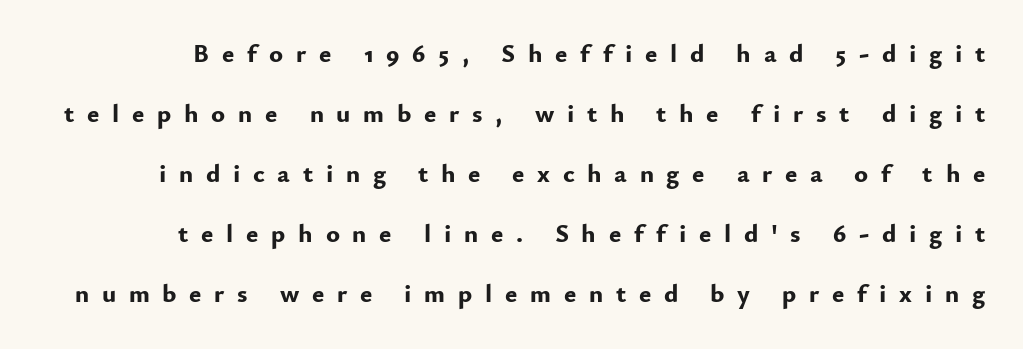
The image shows 26 px bold type, upright; set loose line spacing (2.31x), unusually wide letter spacing (+0.49 em), not underlined.
